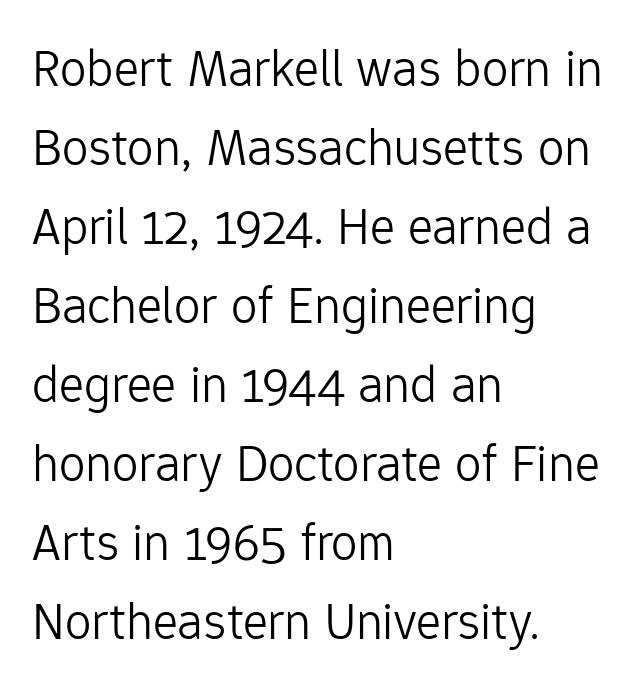
Q: Is the text bold? A: No.
Q: Is the text italic (slanted)? A: No, it is upright.
Q: Is the typeface a serif or a sans-serif typeface? A: Sans-serif.
Q: Is the text underlined? A: No.
Q: How is the paragraph aligned? A: Left-aligned.
Q: Is the spacing between letters normal or unusually wide? A: Normal.
Q: Is the spacing between lines tight, normal or loose? A: Normal.
Q: Width (condensed, normal, or wide)? A: Normal.
Q: Stroke contrast? A: Low.
Q: x-height? A: Medium.
Q: Monospaced? A: No.
